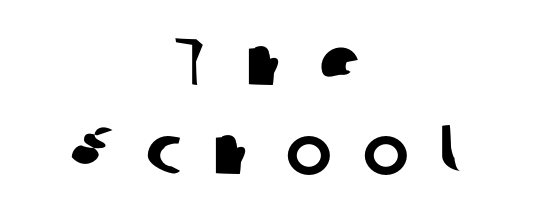
Q: Is the typeface a serif or a sans-serif typeface? A: Sans-serif.
Q: Is the text underlined? A: No.
Q: How is the paragraph aligned? A: Centered.
Q: Is the spacing between letters normal or unusually wide? A: Unusually wide.
Q: Is the spacing between lines tight, normal or loose? A: Normal.
Q: Width (condensed, normal, or wide)? A: Normal.
Q: Stroke contrast? A: Low.
Q: x-height? A: Medium.
Q: Monospaced? A: No.
